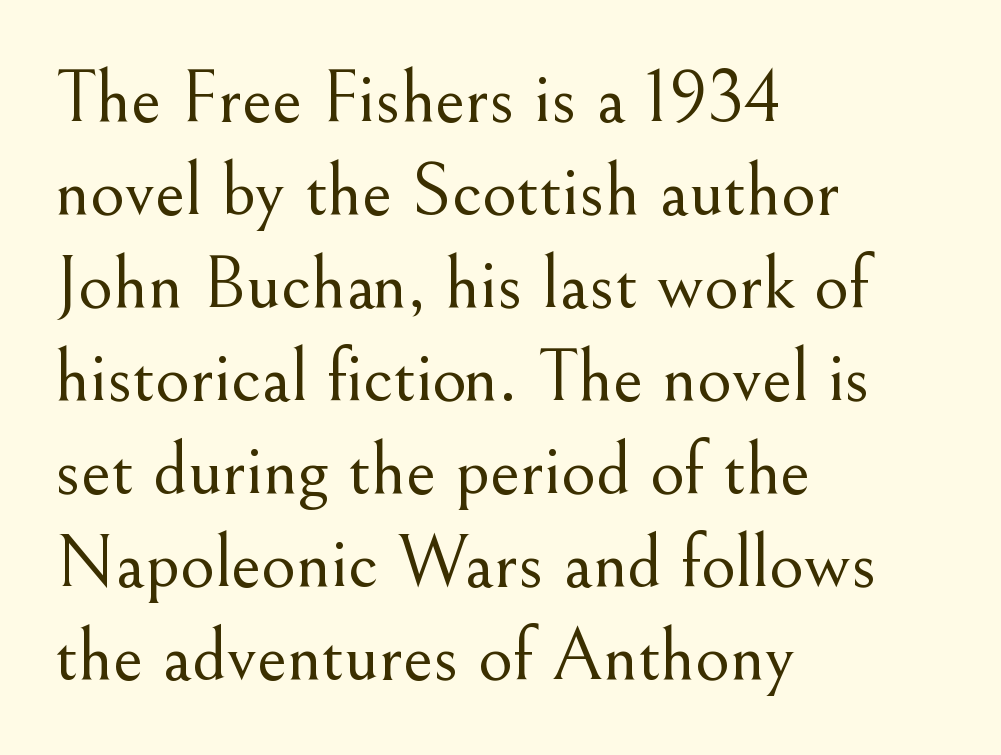
In terms of letterform style, serifs are clearly present. Rendered with straight, roman letterforms. The gap between lines stays unmarked. Weight: regular or lighter. Each word holds together tightly as a unit, with standard inter-letter gaps. Compared with a centered layout, this one pins lines to the left instead.
